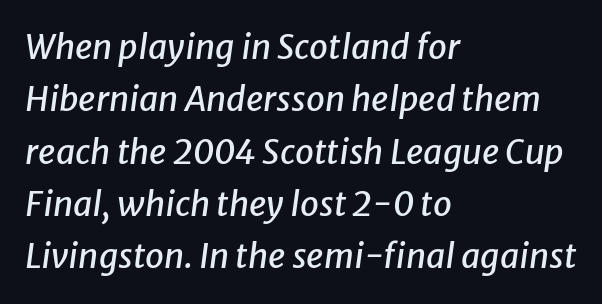
The image shows 34 px text type, italic (leaning right); set left-aligned, normal line spacing (1.54x), normal letter spacing, not underlined; low stroke contrast and a medium x-height.
